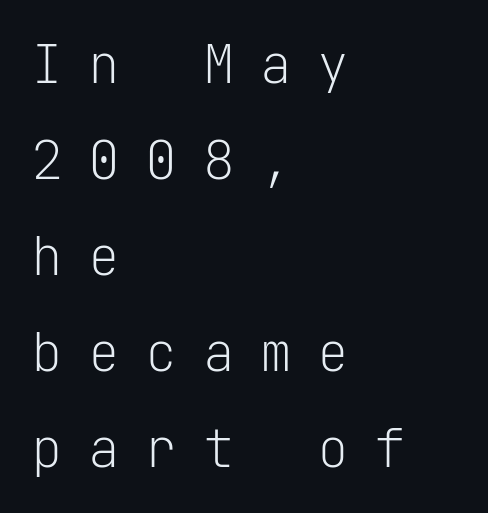
Q: Is the text bold? A: No.
Q: Is the text italic (slanted)? A: No, it is upright.
Q: Is the typeface a serif or a sans-serif typeface? A: Sans-serif.
Q: Is the text underlined? A: No.
Q: How is the paragraph aligned? A: Left-aligned.
Q: Is the spacing between letters normal or unusually wide? A: Unusually wide.
Q: Width (condensed, normal, or wide)? A: Normal.
Q: Stroke contrast? A: Low.
Q: x-height? A: Medium.
Q: Monospaced? A: Yes.
